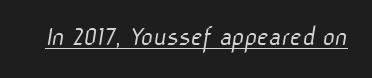
Q: Is the text bold? A: No.
Q: Is the typeface a serif or a sans-serif typeface? A: Sans-serif.
Q: Is the text underlined? A: Yes.
Q: Is the spacing between letters normal or unusually wide? A: Normal.
Q: Width (condensed, normal, or wide)? A: Normal.
Q: Stroke contrast? A: Low.
Q: x-height? A: Medium.
Q: Monospaced? A: No.
